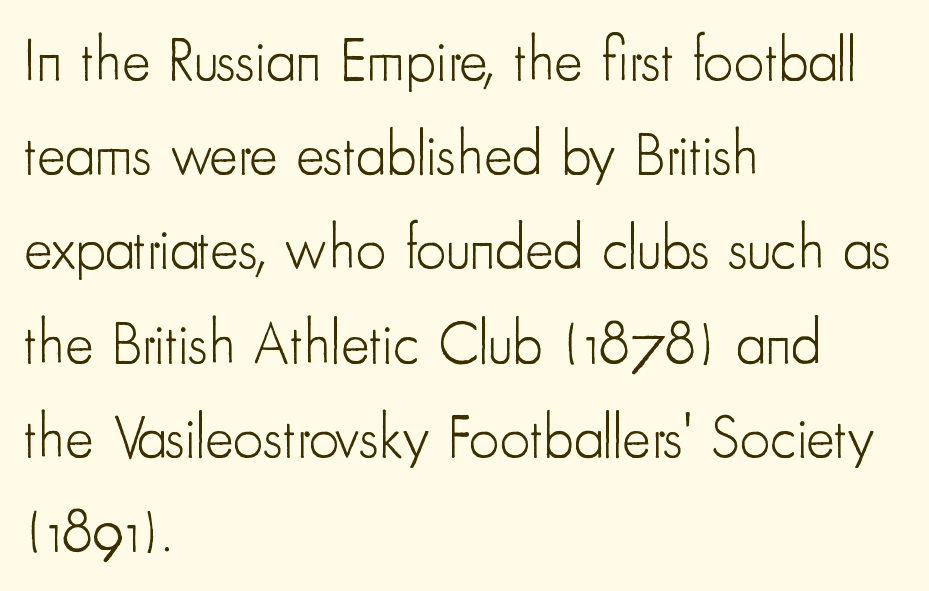
The image shows 60 px light, condensed sans-serif type, upright; set left-aligned, normal line spacing (1.57x), normal letter spacing, not underlined; low stroke contrast and a small x-height.
